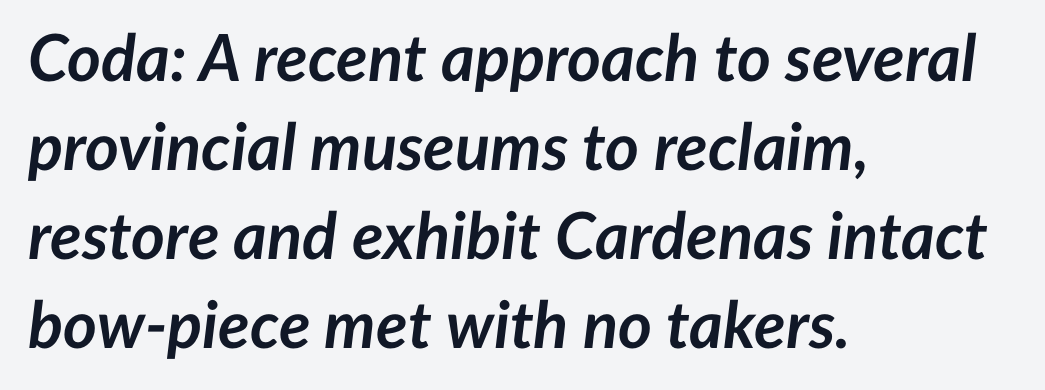
Vertically, the passage feels balanced, rows spaced as you'd expect. This sample has the flowing, uneven cadence of proportional lettering. What weight is shown? A full bold with thick strokes. Notice how the stems are inclined rather than vertical — that's the hallmark of italics. Tracking here is standard; glyphs follow each other at the usual distance. The paragraph shown leans on its left margin.
